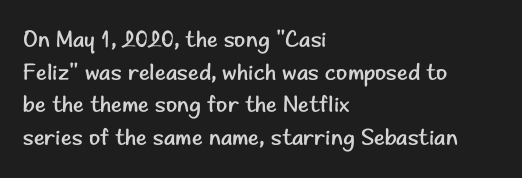
Q: Is the text bold? A: No.
Q: Is the text italic (slanted)? A: No, it is upright.
Q: Is the text underlined? A: No.
Q: How is the paragraph aligned? A: Left-aligned.
Q: Is the spacing between letters normal or unusually wide? A: Normal.
Q: Is the spacing between lines tight, normal or loose? A: Normal.
